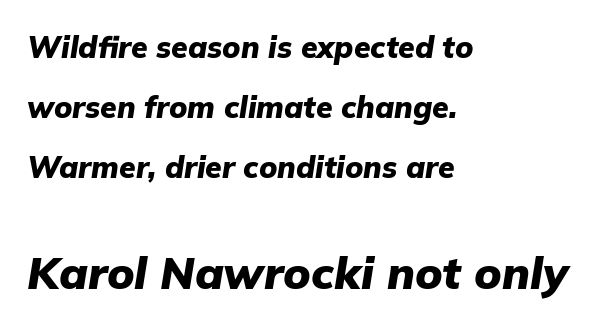
The image shows 45 px heavy type, italic (leaning right); set left-aligned, loose line spacing (2.0x), normal letter spacing, not underlined; the second (bottom) block is 1.5x larger; low stroke contrast and a medium x-height.
